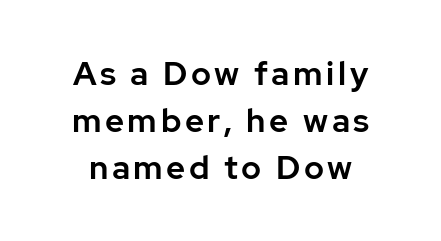
The letters stand upright; this is a roman face. Check where the strokes stop: nothing finishes them off — pure sans. The lines sit at an ordinary, default distance from one another. Type without underlining.
